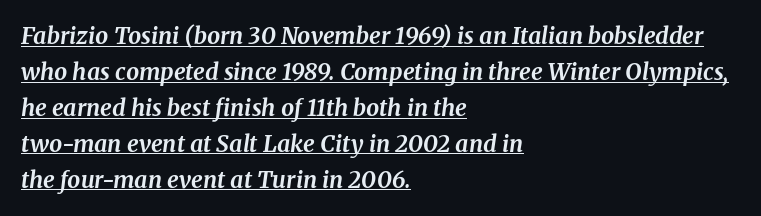
The image shows 23 px bold type, italic (leaning right); set left-aligned, normal line spacing (1.56x), normal letter spacing, underlined.
